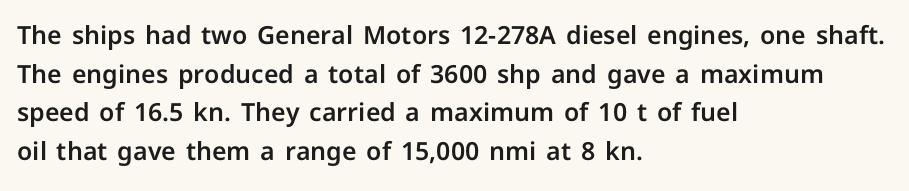
The image shows 25 px text type, upright; set left-aligned, normal line spacing (1.55x), normal letter spacing, not underlined.
